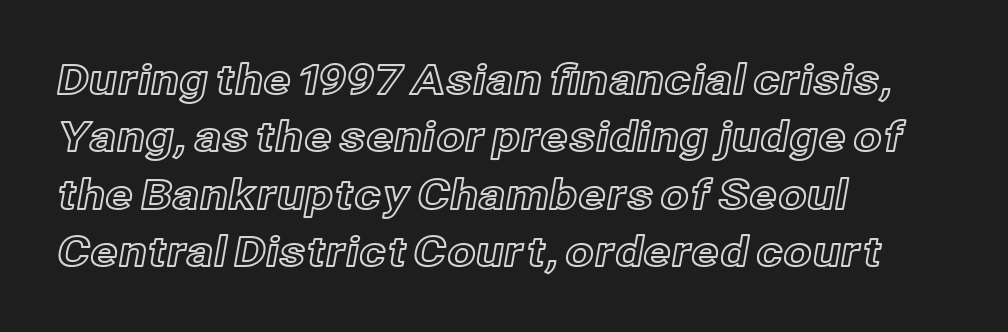
Underlining? Definitely not there. The face used here is rendered with its standard letterfit. Baseline-to-baseline distance is the conventional proportion of letter height. This sample has the flowing, uneven cadence of proportional lettering. Is the block centered? No — it sits flush against the left margin.
